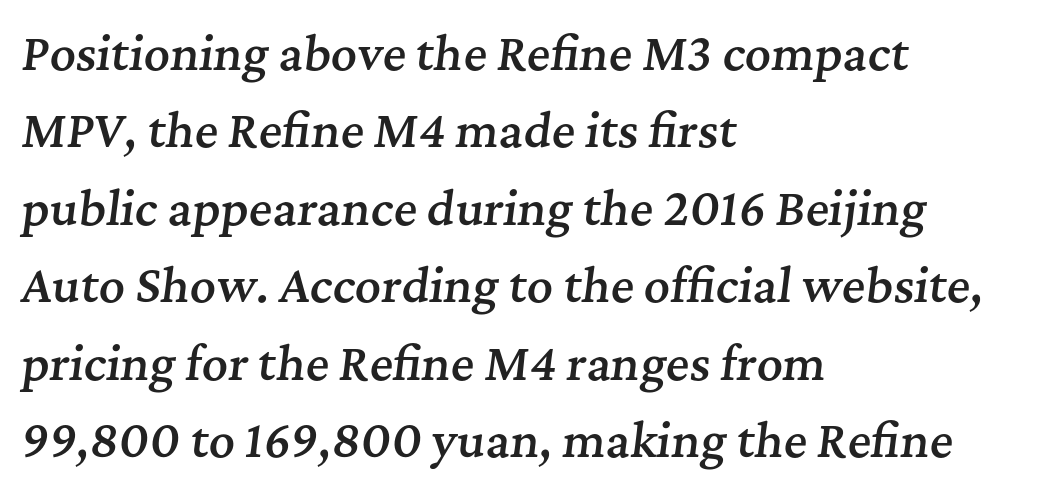
Notice the strokes are somewhat thickened but not fully heavy: this is a semibold. Would a proofreader flag this as italicized? Yes. The passage shown has conventional tracking throughout. This rendering employs a face with finishing strokes, i.e., a serif. The letters advance in unequal steps, a hallmark of proportional type.
